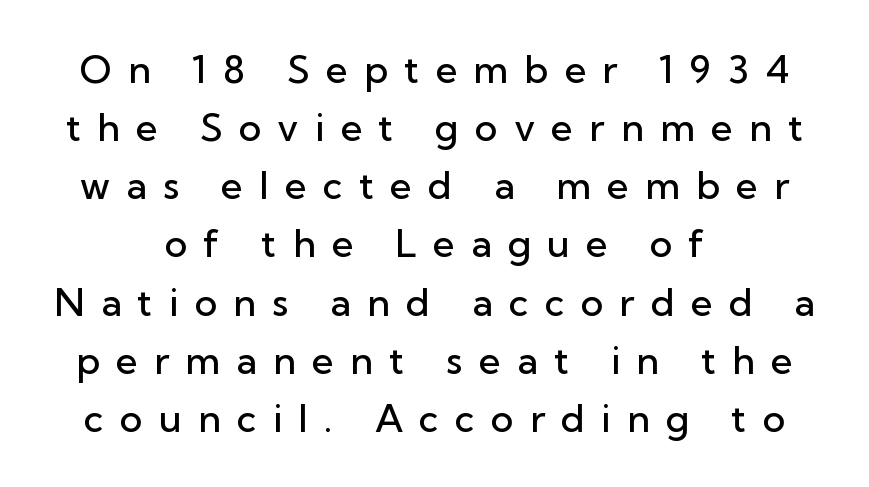
Each letter keeps its own natural width here, so spacing adapts to shape. If you folded the block vertically in half, each line would mirror itself in length. Does the weight exceed regular? Yes, but only to semibold. You could only call the tracking loose — the letters float apart. How would I describe the line gaps? Plain and ordinary. The lettering holds an erect, upright posture throughout.
